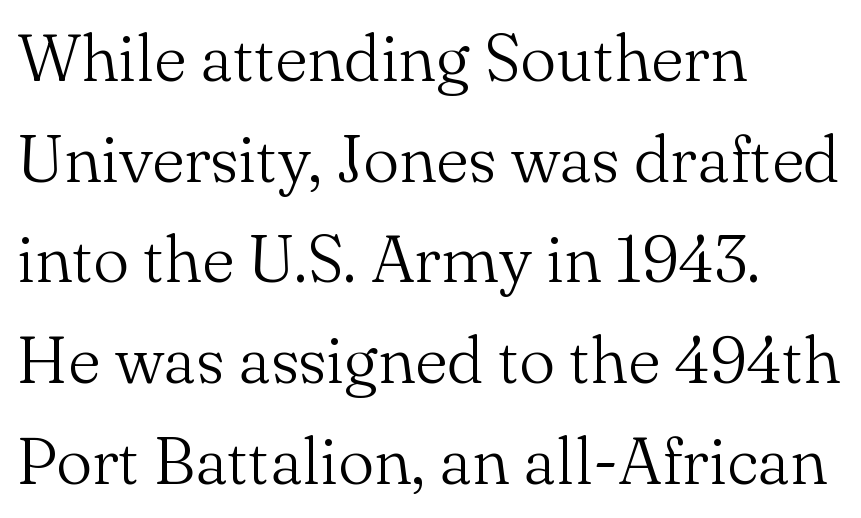
The passage shown is typed in a proportional face where columns would drift. The space between consecutive lines is moderate. Vertical strokes here are truly vertical. Look at the tracking — it's just the regular setting, nothing added.
